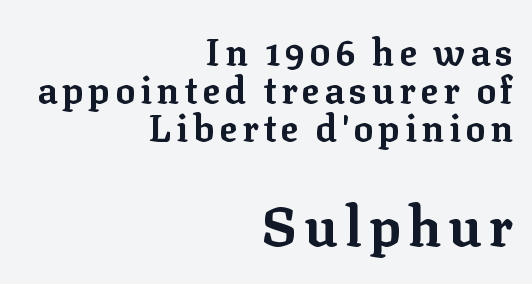
Q: Is the text bold? A: Yes.
Q: Is the text italic (slanted)? A: No, it is upright.
Q: Is the typeface a serif or a sans-serif typeface? A: Serif.
Q: Is the text underlined? A: No.
Q: How is the paragraph aligned? A: Right-aligned.
Q: Is the spacing between lines tight, normal or loose? A: Tight.
Q: Which block of text is set in a larger size, the first (top) or the second (bottom)? A: The second (bottom) one.
Q: Width (condensed, normal, or wide)? A: Normal.
Q: Stroke contrast? A: Low.
Q: x-height? A: Medium.
Q: Monospaced? A: No.
